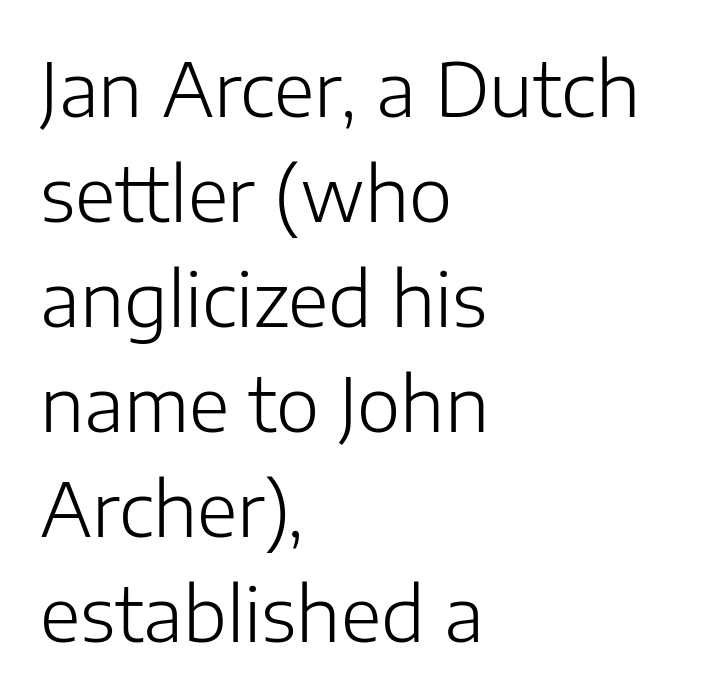
The image shows 74 px light sans-serif type, upright; set left-aligned, normal line spacing (1.42x), normal letter spacing, not underlined; low stroke contrast and a medium x-height.
